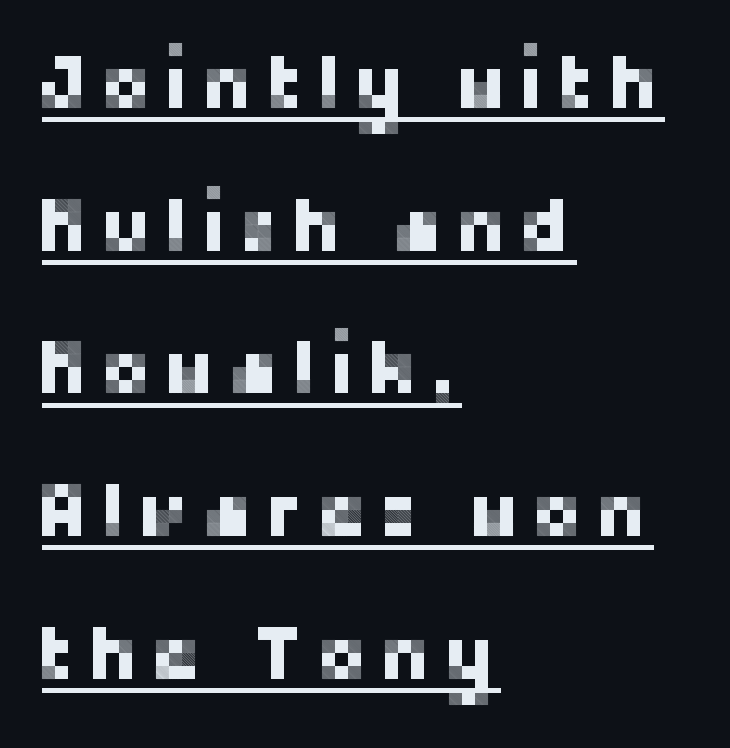
The image shows 78 px sans-serif type, upright; set left-aligned, line spacing 1.83x, underlined; low stroke contrast and a medium x-height.
